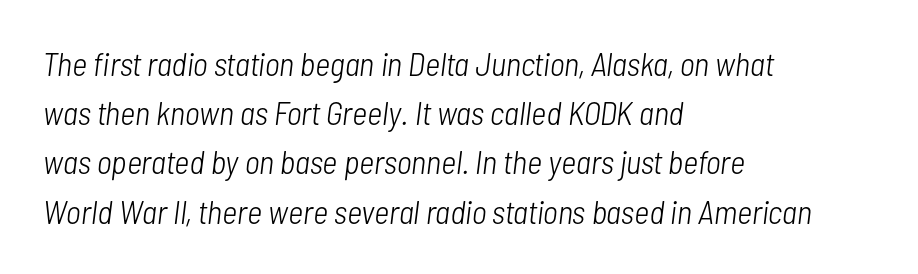
Q: Is the text bold? A: No.
Q: Is the text italic (slanted)? A: Yes, it leans right by about 7 degrees.
Q: Is the text underlined? A: No.
Q: How is the paragraph aligned? A: Left-aligned.
Q: Is the spacing between letters normal or unusually wide? A: Normal.
Q: Is the spacing between lines tight, normal or loose? A: Normal.
Q: Width (condensed, normal, or wide)? A: Condensed.
Q: Stroke contrast? A: Low.
Q: x-height? A: Medium.
Q: Monospaced? A: No.
